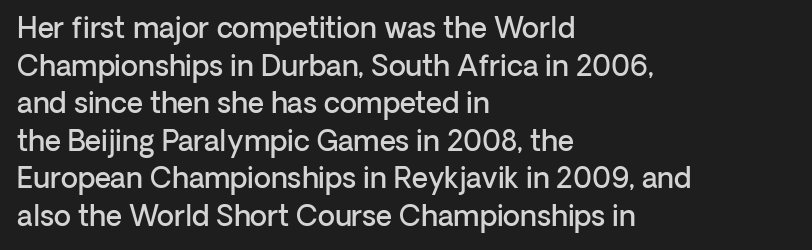
Q: Is the text bold? A: Semi-bold.
Q: Is the text italic (slanted)? A: No, it is upright.
Q: Is the typeface a serif or a sans-serif typeface? A: Sans-serif.
Q: Is the text underlined? A: No.
Q: How is the paragraph aligned? A: Left-aligned.
Q: Is the spacing between letters normal or unusually wide? A: Normal.
Q: Is the spacing between lines tight, normal or loose? A: Normal.
Q: Width (condensed, normal, or wide)? A: Normal.
Q: Stroke contrast? A: Low.
Q: x-height? A: Medium.
Q: Monospaced? A: No.
